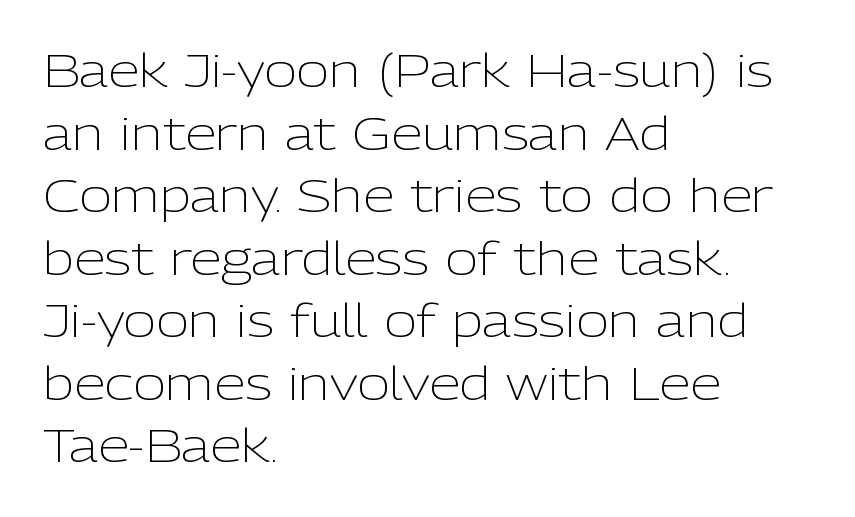
{"serif": "no", "italic": "no", "bold": "no", "weight": "light", "width": "normal", "stroke_contrast": "low", "x_height": "medium", "monospaced": "no", "underline": "no", "align": "left", "line_spacing": "normal", "line_spacing_ratio": 1.39, "letter_spacing": "normal", "letter_spacing_em": 0.0, "glyph_px": 45}
